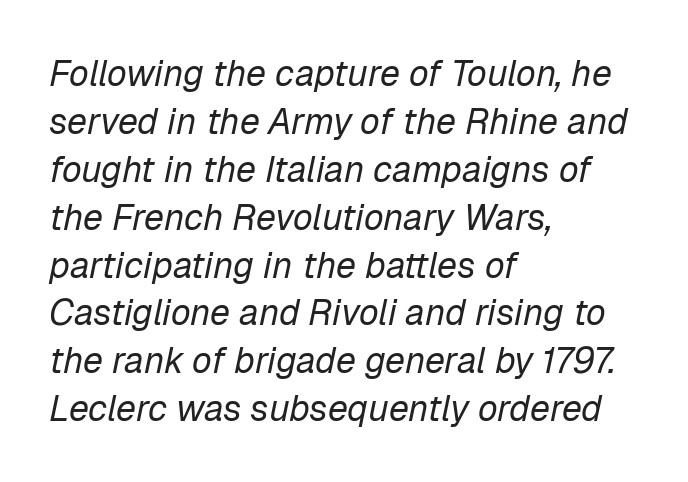
Q: Is the text bold? A: No.
Q: Is the text italic (slanted)? A: Yes, it leans right by about 12 degrees.
Q: Is the text underlined? A: No.
Q: How is the paragraph aligned? A: Left-aligned.
Q: Is the spacing between letters normal or unusually wide? A: Normal.
Q: Is the spacing between lines tight, normal or loose? A: Normal.
Q: Width (condensed, normal, or wide)? A: Normal.
Q: Stroke contrast? A: Low.
Q: x-height? A: Medium.
Q: Monospaced? A: No.
